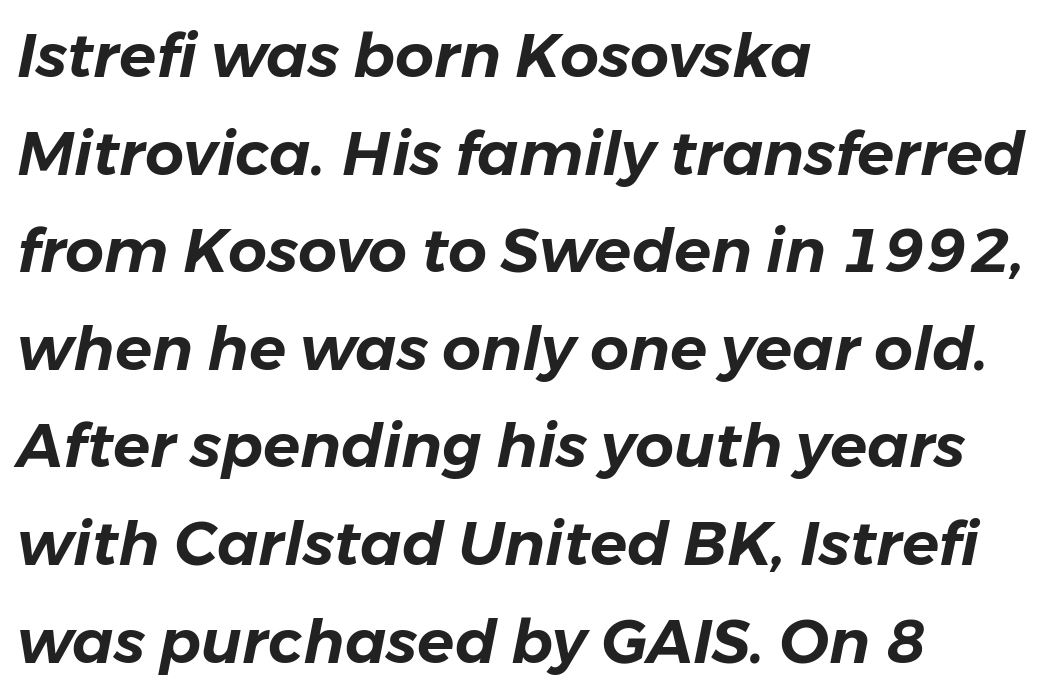
The image shows 61 px text type, italic (leaning right); set left-aligned, normal line spacing (1.6x), normal letter spacing, not underlined; low stroke contrast and a medium x-height.
